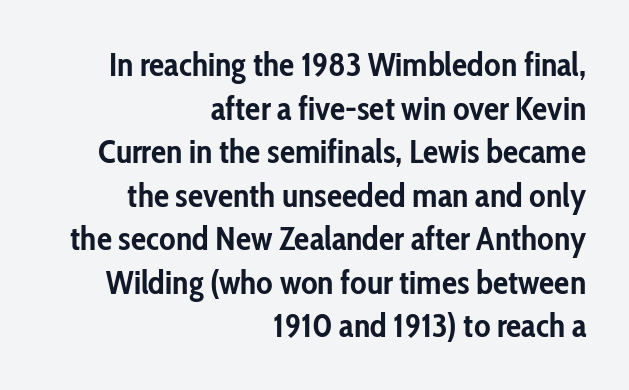
Q: Is the text bold? A: Yes.
Q: Is the text italic (slanted)? A: No, it is upright.
Q: Is the typeface a serif or a sans-serif typeface? A: Sans-serif.
Q: Is the text underlined? A: No.
Q: How is the paragraph aligned? A: Right-aligned.
Q: Is the spacing between letters normal or unusually wide? A: Normal.
Q: Is the spacing between lines tight, normal or loose? A: Normal.
Q: Width (condensed, normal, or wide)? A: Condensed.
Q: Stroke contrast? A: Low.
Q: x-height? A: Medium.
Q: Monospaced? A: No.
